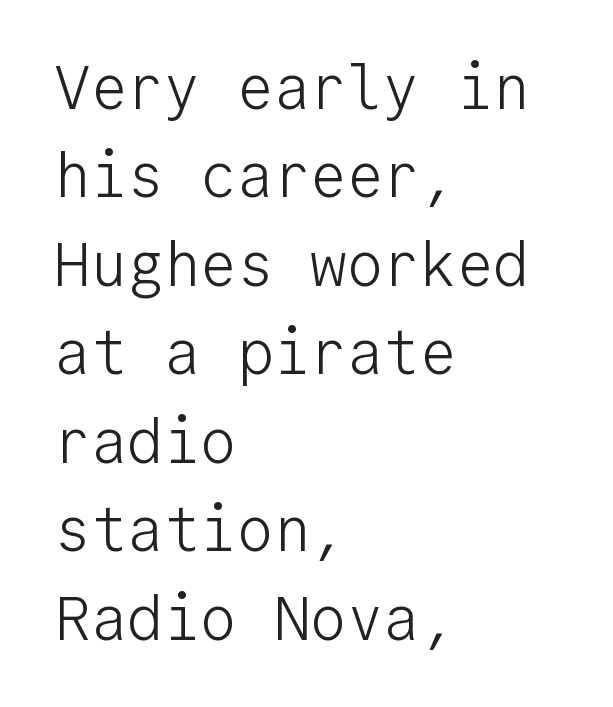
Think of a typewriter: that constant character pitch is what you see here. This sample uses a sans-serif face. Each new line begins a customary step beneath the previous one. A typesetter would call this zero additional tracking.
